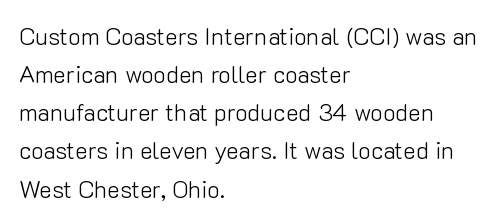
Q: Is the text bold? A: No.
Q: Is the text italic (slanted)? A: No, it is upright.
Q: Is the text underlined? A: No.
Q: How is the paragraph aligned? A: Left-aligned.
Q: Is the spacing between letters normal or unusually wide? A: Normal.
Q: Is the spacing between lines tight, normal or loose? A: Normal.
